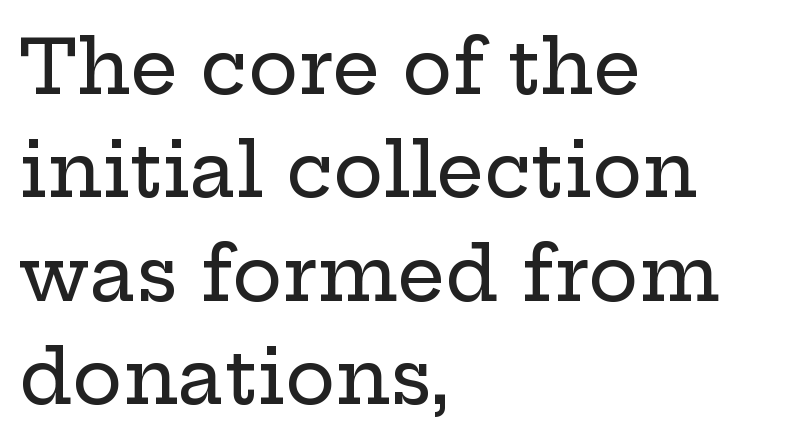
{"serif": "yes", "italic": "no", "width": "wide", "stroke_contrast": "low", "x_height": "medium", "monospaced": "no", "underline": "no", "align": "left", "line_spacing": "normal", "line_spacing_ratio": 1.38, "letter_spacing": "normal", "letter_spacing_em": 0.0, "glyph_px": 75}
